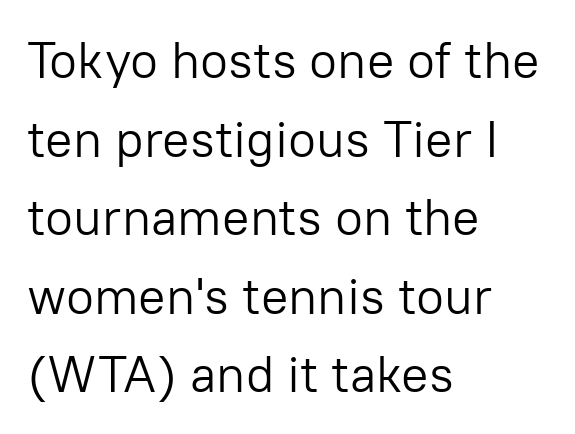
Q: Is the text bold? A: No.
Q: Is the text italic (slanted)? A: No, it is upright.
Q: Is the typeface a serif or a sans-serif typeface? A: Sans-serif.
Q: Is the text underlined? A: No.
Q: How is the paragraph aligned? A: Left-aligned.
Q: Is the spacing between letters normal or unusually wide? A: Normal.
Q: Is the spacing between lines tight, normal or loose? A: Normal.
Q: Width (condensed, normal, or wide)? A: Normal.
Q: Stroke contrast? A: Low.
Q: x-height? A: Medium.
Q: Monospaced? A: No.
